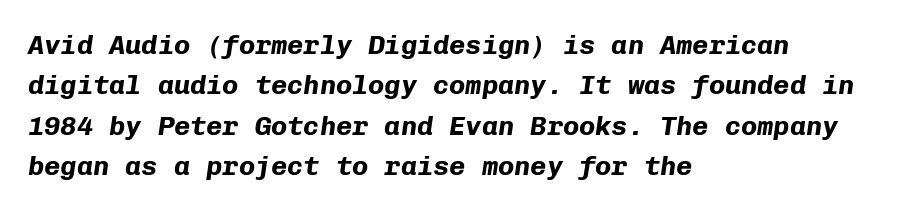
Q: Is the text bold? A: Yes.
Q: Is the text italic (slanted)? A: Yes, it leans right by about 8 degrees.
Q: Is the text underlined? A: No.
Q: How is the paragraph aligned? A: Left-aligned.
Q: Is the spacing between letters normal or unusually wide? A: Normal.
Q: Is the spacing between lines tight, normal or loose? A: Normal.
